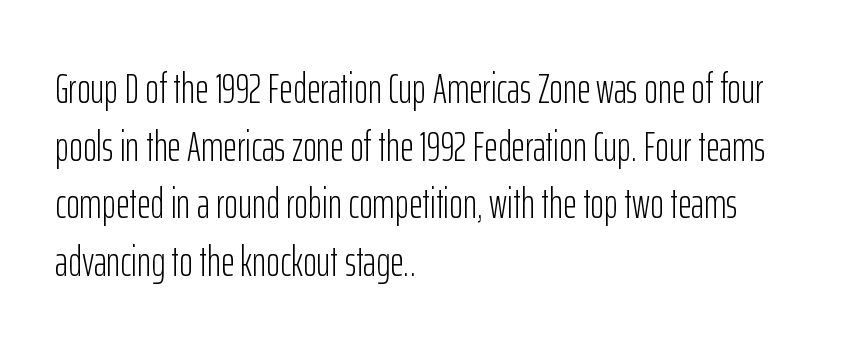
{"serif": "no", "italic": "no", "bold": "no", "weight": "light", "width": "condensed", "stroke_contrast": "low", "x_height": "medium", "monospaced": "no", "underline": "no", "align": "left", "line_spacing": "normal", "line_spacing_ratio": 1.37, "letter_spacing": "normal", "letter_spacing_em": 0.0, "glyph_px": 42}
